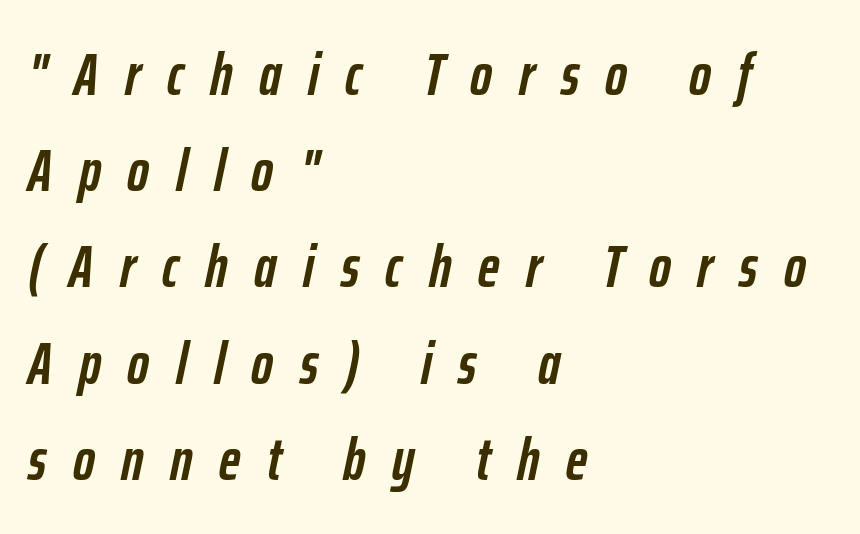
Typesetter's note: full bold, strokes at maximum text heaviness. The line-height multiplier appears to be the usual default. The strip under each line holds only bare page. The lines in this sample share a left origin and differ only in where they stop. Caption: expanded tracking, letters set apart.
